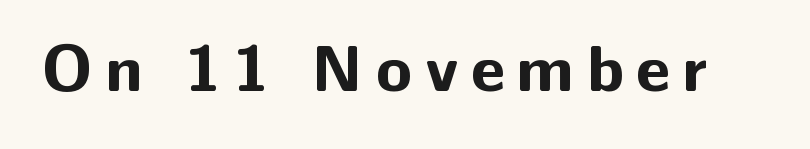
{"serif": "no", "italic": "no", "bold": "yes", "weight": "bold", "width": "normal", "stroke_contrast": "low", "x_height": "medium", "monospaced": "no", "underline": "no", "glyph_px": 66}
